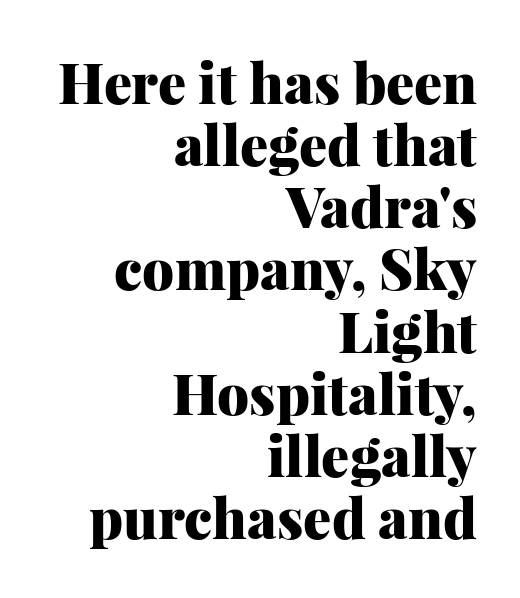
Q: Is the text bold? A: Yes.
Q: Is the text italic (slanted)? A: No, it is upright.
Q: Is the typeface a serif or a sans-serif typeface? A: Serif.
Q: Is the text underlined? A: No.
Q: How is the paragraph aligned? A: Right-aligned.
Q: Is the spacing between letters normal or unusually wide? A: Normal.
Q: Is the spacing between lines tight, normal or loose? A: Tight.
Q: Width (condensed, normal, or wide)? A: Normal.
Q: Stroke contrast? A: Medium.
Q: x-height? A: Medium.
Q: Monospaced? A: No.
